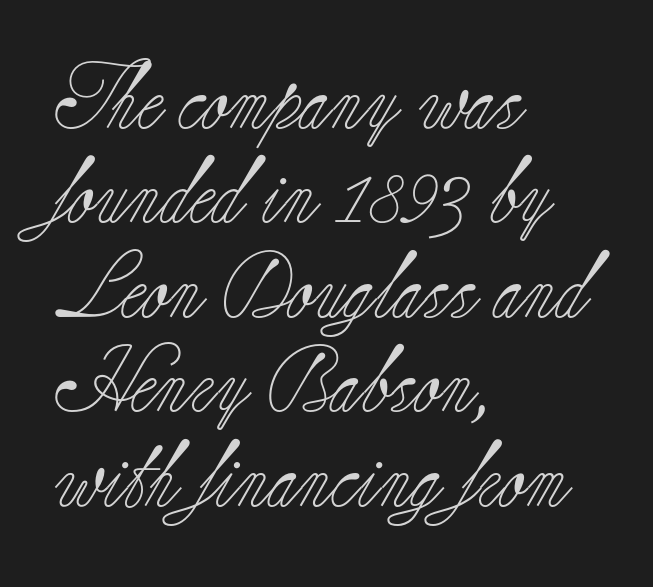
Q: Is the text bold? A: No.
Q: Is the text italic (slanted)? A: Yes.
Q: Is the typeface a serif or a sans-serif typeface? A: Serif.
Q: Is the text underlined? A: No.
Q: How is the paragraph aligned? A: Left-aligned.
Q: Is the spacing between letters normal or unusually wide? A: Normal.
Q: Is the spacing between lines tight, normal or loose? A: Normal.
Q: Width (condensed, normal, or wide)? A: Normal.
Q: Stroke contrast? A: Low.
Q: x-height? A: Small.
Q: Monospaced? A: No.
